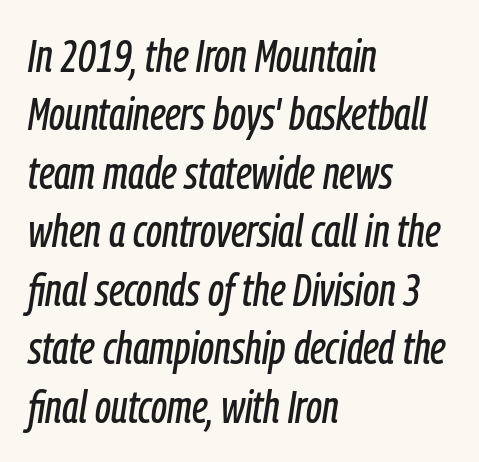
The image shows 45 px condensed type, italic (leaning right); set left-aligned, normal line spacing (1.3x), normal letter spacing, not underlined; low stroke contrast and a medium x-height.
